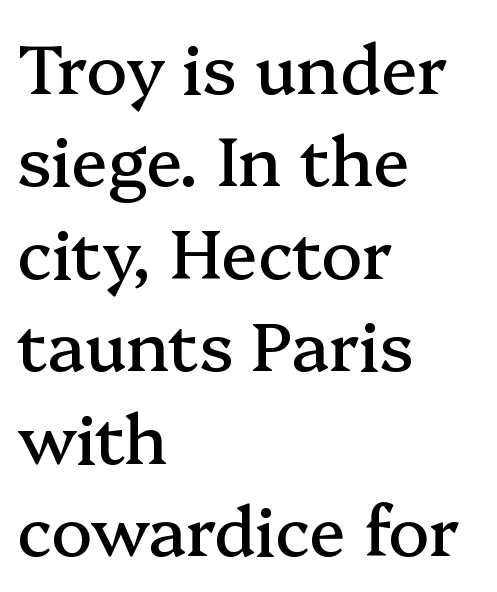
{"serif": "yes", "italic": "no", "width": "normal", "stroke_contrast": "medium", "x_height": "medium", "monospaced": "no", "underline": "no", "align": "left", "line_spacing": "normal", "line_spacing_ratio": 1.36, "letter_spacing": "normal", "letter_spacing_em": 0.0, "glyph_px": 68}
